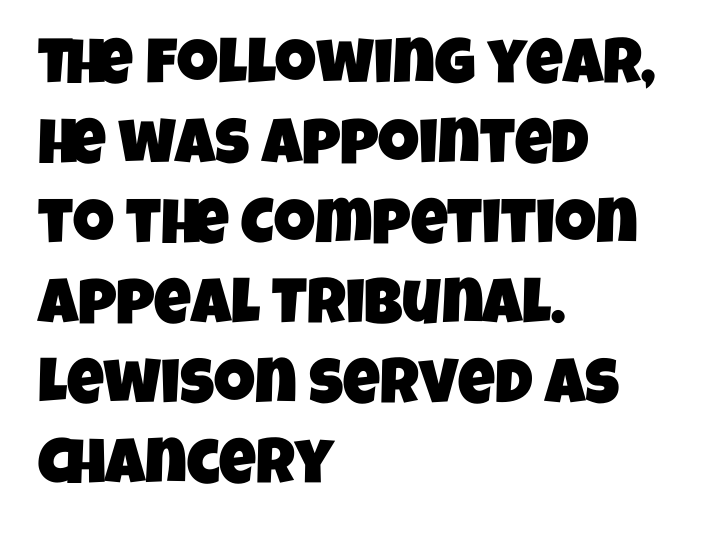
The image shows 64 px condensed sans-serif type; set left-aligned, normal line spacing (1.25x), normal letter spacing, not underlined; low stroke contrast and a large x-height.
